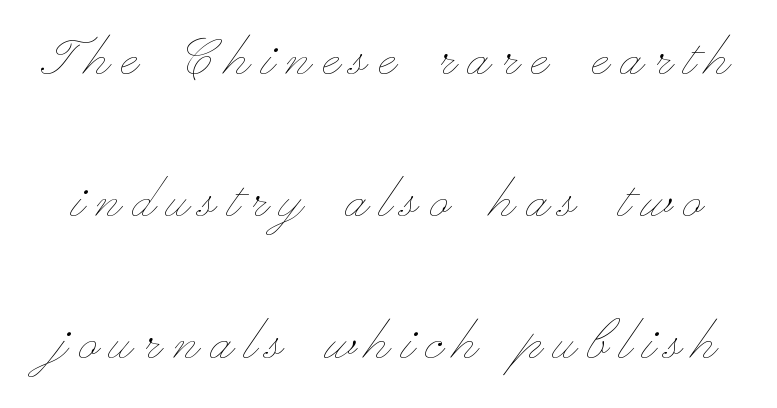
{"bold": "no", "weight": "thin", "width": "wide", "stroke_contrast": "low", "x_height": "small", "monospaced": "no", "underline": "no", "line_spacing": "loose", "line_spacing_ratio": 2.22, "glyph_px": 64}
